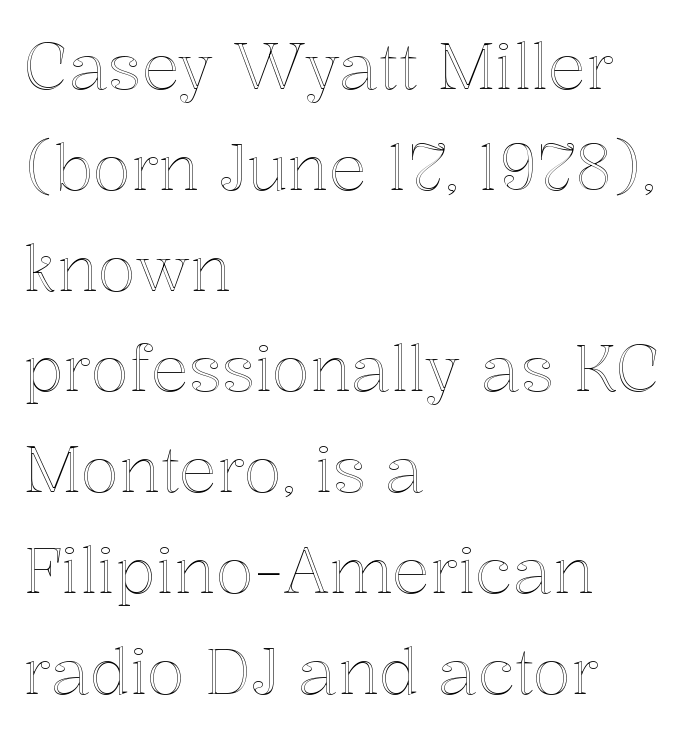
The image shows 63 px text type, upright; set left-aligned, normal line spacing (1.6x), normal letter spacing, not underlined; a medium x-height.
